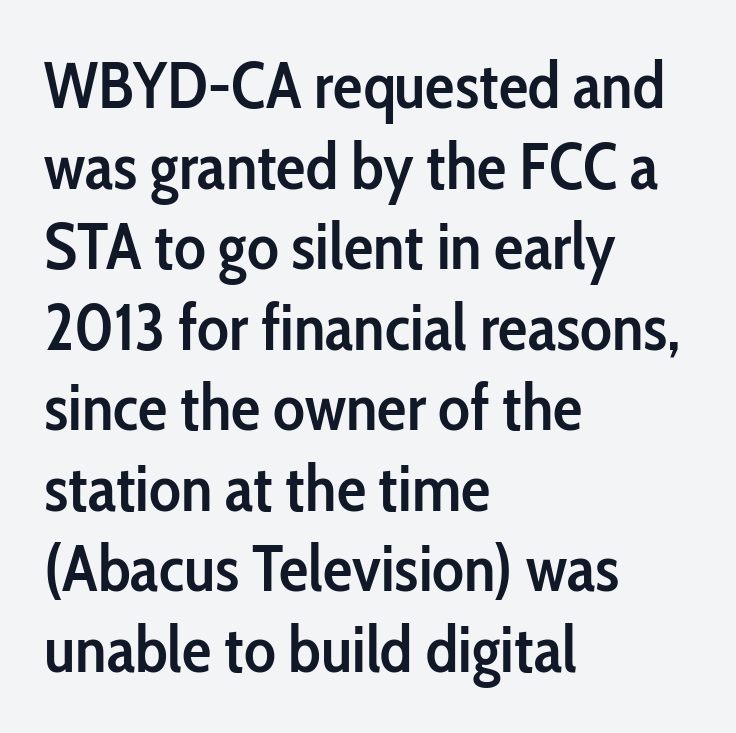
A roman cut, with each character standing at attention. Think of a printed novel: that variable character pitch is what you see here. Typeset ragged right — the left edge is the straight one. How are the letters spaced? Ordinarily, with no added tracking.
